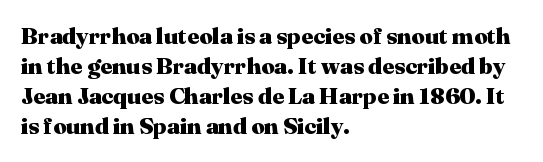
Q: Is the text bold? A: Yes.
Q: Is the text italic (slanted)? A: No, it is upright.
Q: Is the text underlined? A: No.
Q: How is the paragraph aligned? A: Left-aligned.
Q: Is the spacing between letters normal or unusually wide? A: Normal.
Q: Is the spacing between lines tight, normal or loose? A: Normal.
